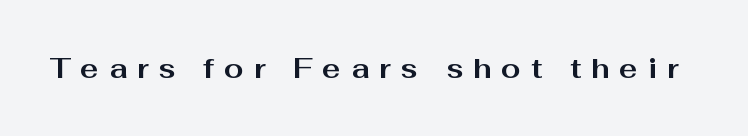
Q: Is the text bold? A: Yes.
Q: Is the text italic (slanted)? A: No, it is upright.
Q: Is the typeface a serif or a sans-serif typeface? A: Sans-serif.
Q: Is the text underlined? A: No.
Q: Is the spacing between letters normal or unusually wide? A: Unusually wide.
Q: Width (condensed, normal, or wide)? A: Wide.
Q: Stroke contrast? A: Medium.
Q: x-height? A: Medium.
Q: Monospaced? A: No.
